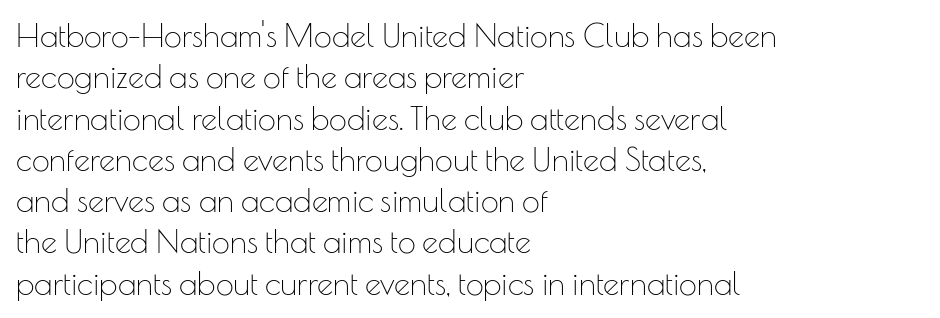
Q: Is the text bold? A: No.
Q: Is the text italic (slanted)? A: No, it is upright.
Q: Is the typeface a serif or a sans-serif typeface? A: Sans-serif.
Q: Is the text underlined? A: No.
Q: How is the paragraph aligned? A: Left-aligned.
Q: Is the spacing between letters normal or unusually wide? A: Normal.
Q: Is the spacing between lines tight, normal or loose? A: Normal.
Q: Width (condensed, normal, or wide)? A: Normal.
Q: Stroke contrast? A: Low.
Q: x-height? A: Small.
Q: Monospaced? A: No.
